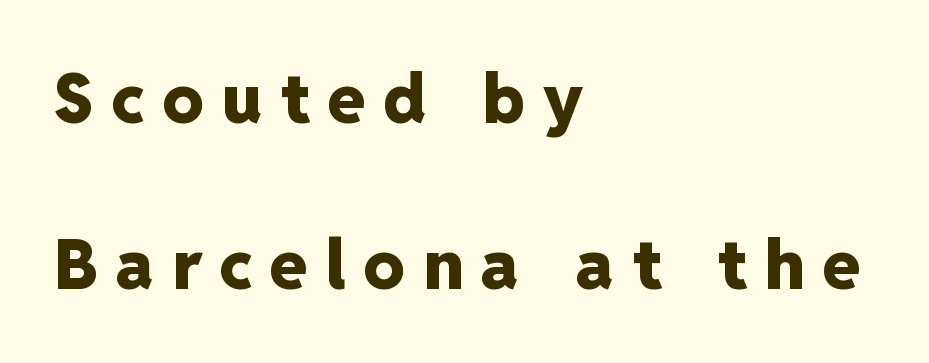
Unlike italic type, these characters show no tilt at all. Each line starts at the same left margin while the right side varies. Letter spacing: wide. Beneath every word, the page is bare. Does the weight exceed regular? Yes, all the way to bold.
